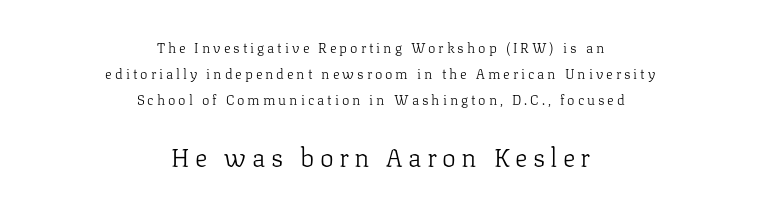
Q: Is the text bold? A: No.
Q: Is the text italic (slanted)? A: No, it is upright.
Q: Is the text underlined? A: No.
Q: How is the paragraph aligned? A: Centered.
Q: Is the spacing between letters normal or unusually wide? A: Unusually wide.
Q: Which block of text is set in a larger size, the first (top) or the second (bottom)? A: The second (bottom) one.
